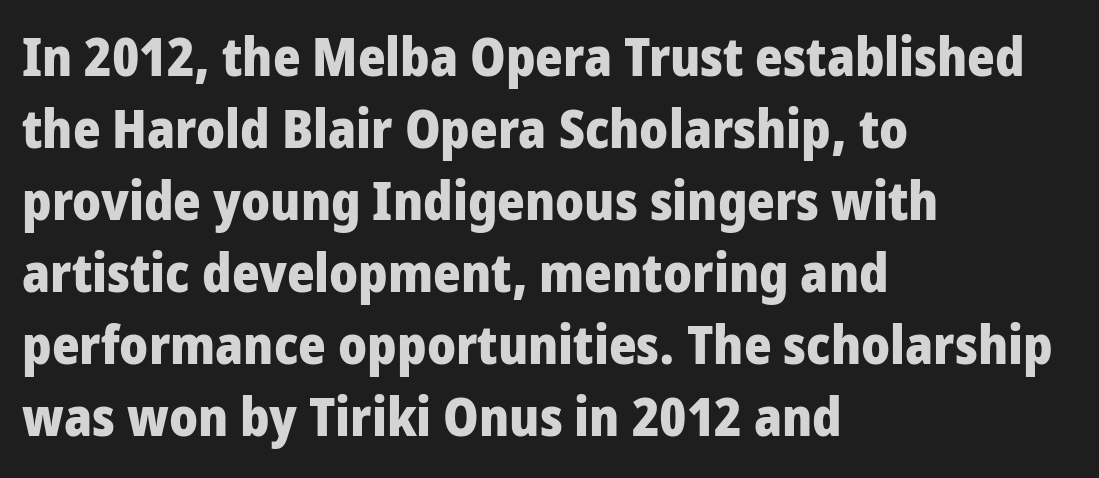
{"serif": "no", "italic": "no", "bold": "yes", "weight": "heavy", "width": "condensed", "stroke_contrast": "low", "x_height": "large", "monospaced": "no", "underline": "no", "align": "left", "line_spacing": "normal", "line_spacing_ratio": 1.36, "letter_spacing": "normal", "letter_spacing_em": 0.0, "glyph_px": 53}
